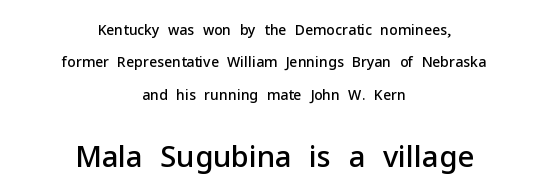
Slightly chunky letters — semibold, I'd say, not full bold. You could call the tracking neutral — neither tight nor loose. Which chunk is bigger? The second one — the bottom block dwarfs the top. Here the designer chose a conventional face with non-uniform glyph widths. This sample uses a sans-serif face.
